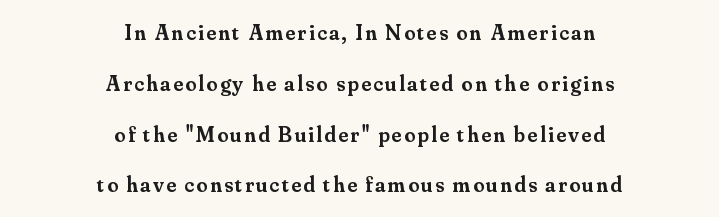
{"italic": "no", "bold": "semi", "underline": "no", "align": "center", "line_spacing": "loose", "line_spacing_ratio": 2.31, "glyph_px": 22}
